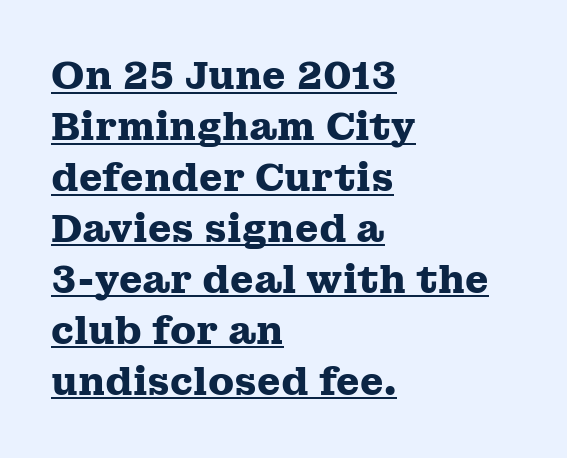
Is there an underline? Yes — a line sits under the letters. The lines are quadded left. Strokes here are thick enough to call this a true bold. The passage shown is typeset with a serif family.
